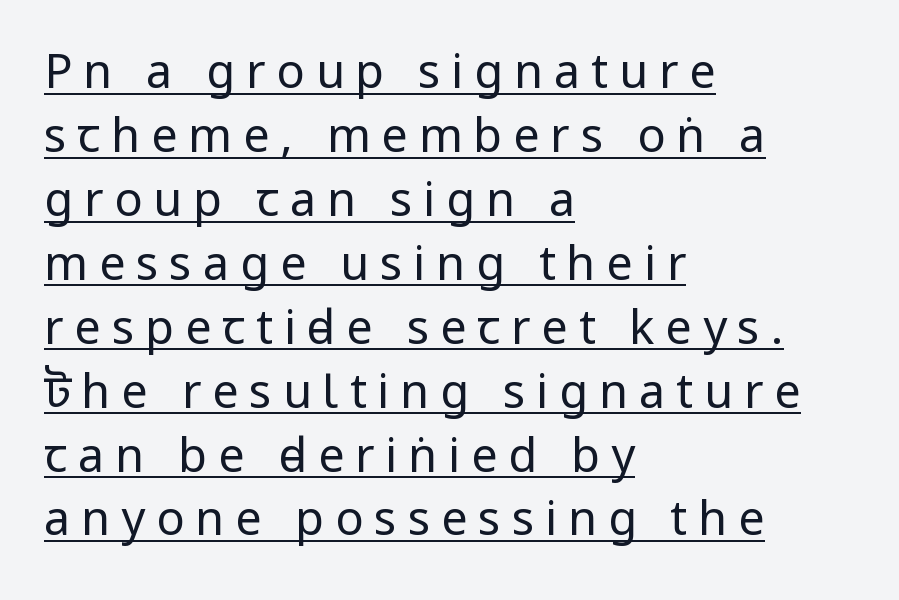
{"serif": "no", "italic": "no", "bold": "no", "weight": "regular", "width": "condensed", "stroke_contrast": "low", "x_height": "large", "monospaced": "no", "underline": "yes", "align": "left", "line_spacing": "normal", "line_spacing_ratio": 1.36, "letter_spacing": "wide", "letter_spacing_em": 0.23, "glyph_px": 47}
